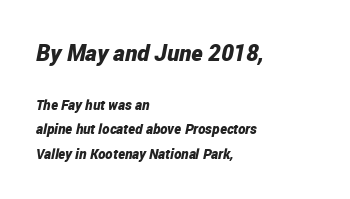
{"italic": "yes", "lean": "right", "slant_degrees": 12, "bold": "yes", "underline": "no", "align": "left", "line_spacing_ratio": 1.75, "letter_spacing": "normal", "letter_spacing_em": 0.0, "larger_block": "first", "size_ratio": 1.64, "glyph_px": 23}
